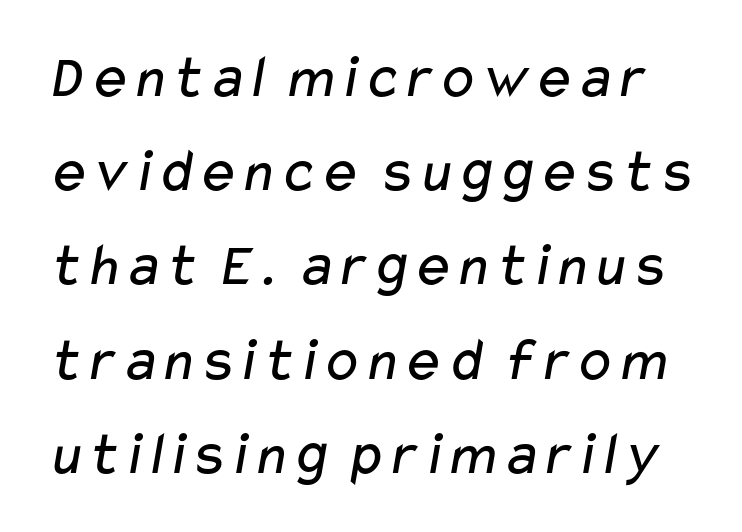
Stems and bowls with no extra thickness — not bold. One glance says typical: line gaps are just what's usual. Each row of text sits above clean, open space. Note: no serifs on the glyphs. Each word holds together tightly as a unit, with standard inter-letter gaps.
